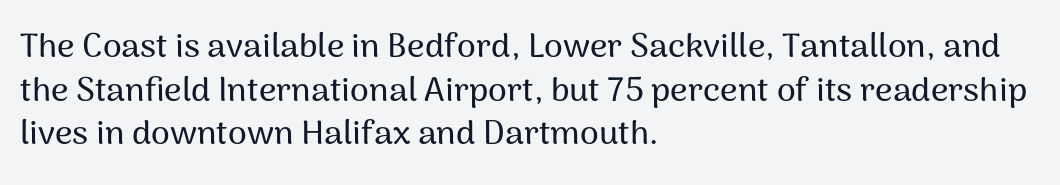
What stands out about the letter spacing? Nothing — it is the standard amount. The font's upright variant was chosen for this text. The designer went with a sans here, leaving each stem footless. Left-aligned paragraph, ragged on the right.
